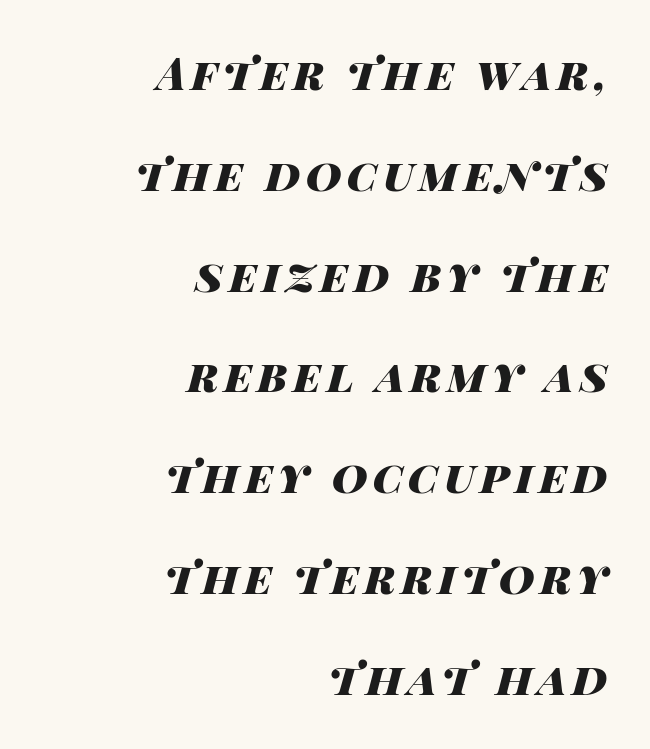
The image shows 44 px heavy, wide type, italic (leaning right); set right-aligned, loose line spacing (2.29x), not underlined; high stroke contrast and a large x-height.
